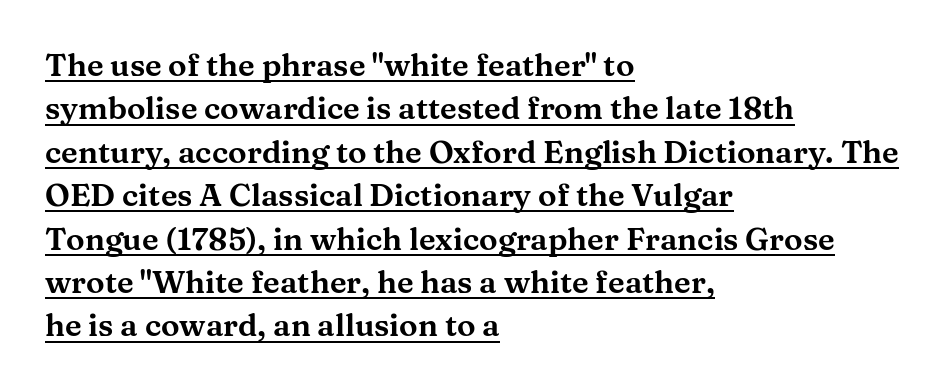
The image shows 31 px wide serif type, upright; set left-aligned, normal line spacing (1.4x), normal letter spacing, underlined; medium stroke contrast and a medium x-height.
